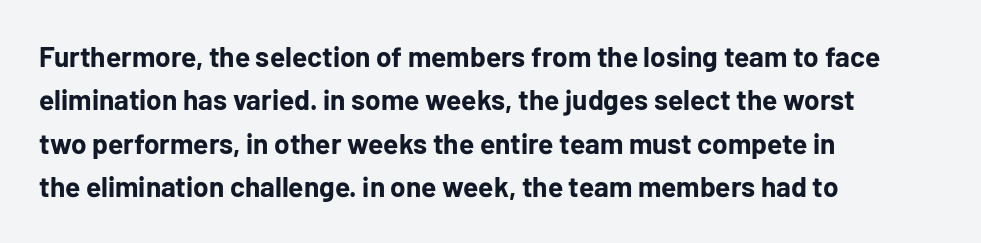
The image shows 28 px bold sans-serif type, upright; set left-aligned, normal line spacing (1.55x), normal letter spacing, not underlined; low stroke contrast and a medium x-height.
